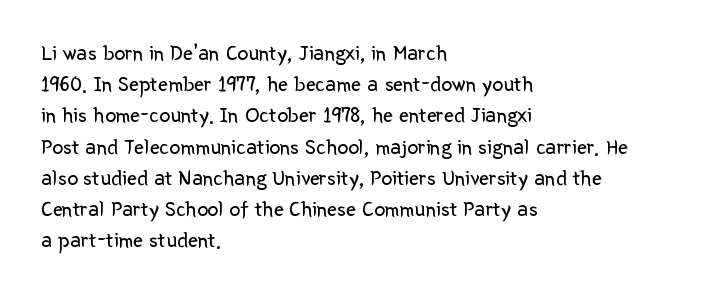
The image shows 22 px text type, upright; set left-aligned, normal line spacing (1.42x), normal letter spacing, not underlined.
